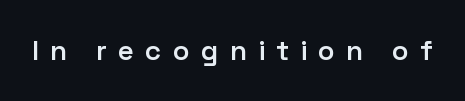
The face used here is rendered with a markedly widened letterfit. Ordinary non-slanted type is in use. These lines are composed in type without serifs. Slightly chunky letters — semibold, I'd say, not full bold. Words float on clear page, feet unadorned. Varying glyph widths throughout — classic text-font behaviour.
